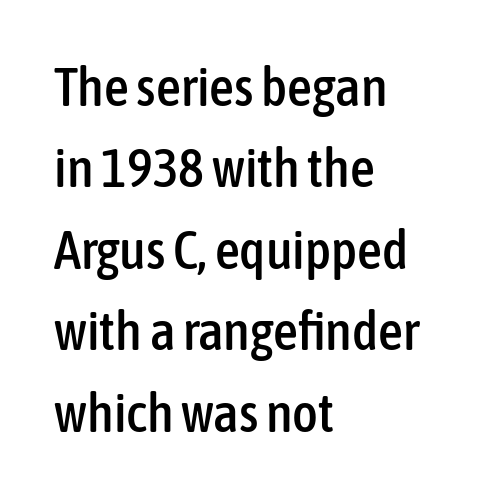
Q: Is the text italic (slanted)? A: No, it is upright.
Q: Is the typeface a serif or a sans-serif typeface? A: Sans-serif.
Q: Is the text underlined? A: No.
Q: How is the paragraph aligned? A: Left-aligned.
Q: Is the spacing between letters normal or unusually wide? A: Normal.
Q: Is the spacing between lines tight, normal or loose? A: Normal.
Q: Width (condensed, normal, or wide)? A: Condensed.
Q: Stroke contrast? A: Low.
Q: x-height? A: Medium.
Q: Monospaced? A: No.
